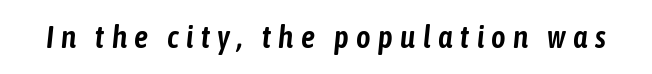
The image shows 31 px condensed type, italic (leaning right); set unusually wide letter spacing (+0.24 em), not underlined; low stroke contrast and a medium x-height.
